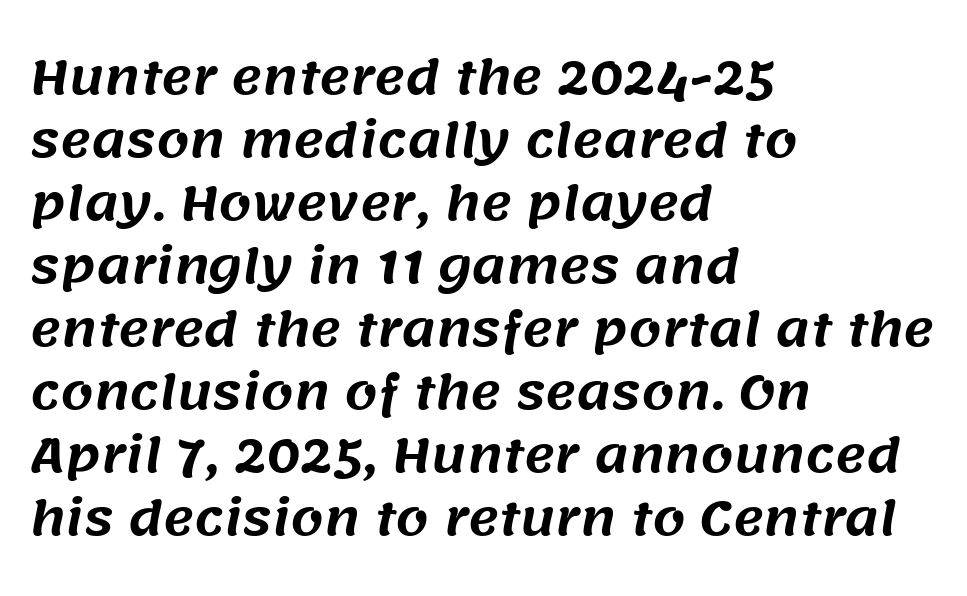
The image shows 47 px sans-serif type; set left-aligned, normal line spacing (1.34x), normal letter spacing, not underlined; medium stroke contrast and a large x-height.
